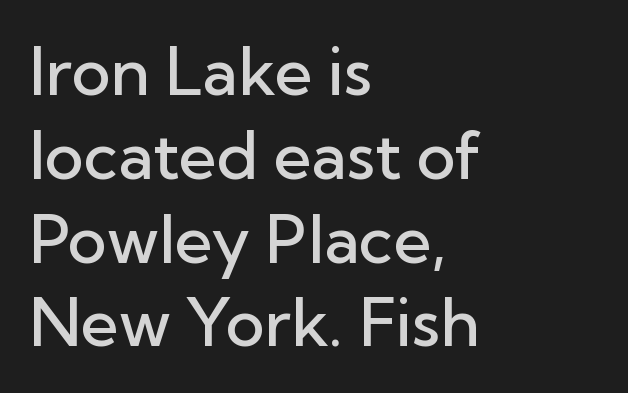
{"serif": "no", "italic": "no", "bold": "semi", "weight": "semibold", "width": "normal", "stroke_contrast": "low", "x_height": "medium", "monospaced": "no", "underline": "no", "align": "left", "line_spacing": "normal", "line_spacing_ratio": 1.27, "letter_spacing": "normal", "letter_spacing_em": 0.0, "glyph_px": 66}
